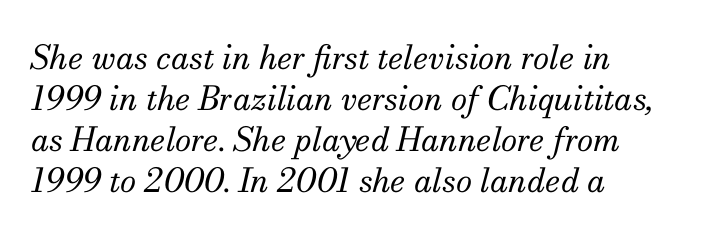
{"serif": "yes", "italic": "yes", "lean": "right", "slant_degrees": 13, "bold": "no", "weight": "regular", "width": "normal", "stroke_contrast": "medium", "x_height": "small", "monospaced": "no", "underline": "no", "align": "left", "line_spacing_ratio": 1.24, "letter_spacing": "normal", "letter_spacing_em": 0.0, "glyph_px": 33}
